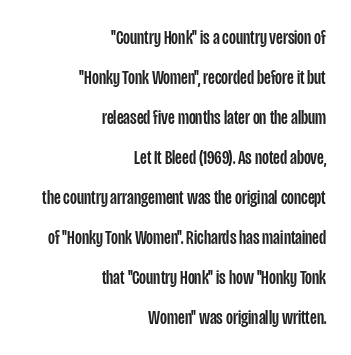
Q: Is the text italic (slanted)? A: No, it is upright.
Q: Is the text underlined? A: No.
Q: How is the paragraph aligned? A: Right-aligned.
Q: Is the spacing between letters normal or unusually wide? A: Normal.
Q: Is the spacing between lines tight, normal or loose? A: Loose.
